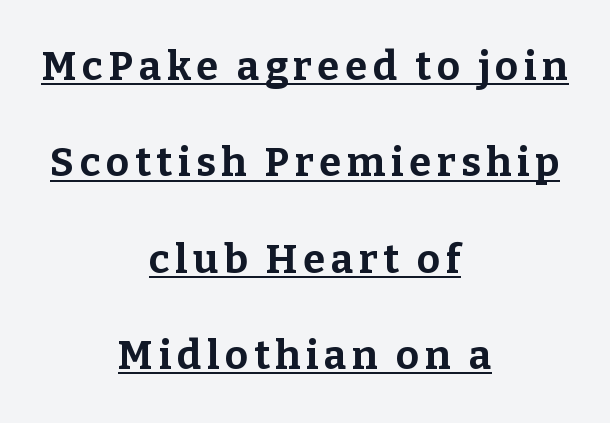
Q: Is the text bold? A: Yes.
Q: Is the text italic (slanted)? A: No, it is upright.
Q: Is the typeface a serif or a sans-serif typeface? A: Serif.
Q: Is the text underlined? A: Yes.
Q: How is the paragraph aligned? A: Centered.
Q: Is the spacing between lines tight, normal or loose? A: Loose.
Q: Width (condensed, normal, or wide)? A: Normal.
Q: Stroke contrast? A: Low.
Q: x-height? A: Medium.
Q: Monospaced? A: No.
